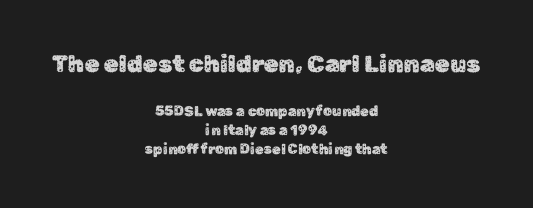
How are the letters spaced? Ordinarily, with no added tracking. Casual observation: everything's sitting right in the middle. Posture: upright roman. What's the leading like? Ordinary, nothing unusual.
